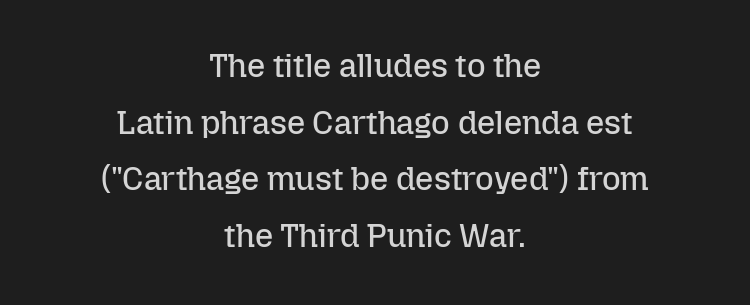
Q: Is the text bold? A: No.
Q: Is the text italic (slanted)? A: No, it is upright.
Q: Is the text underlined? A: No.
Q: How is the paragraph aligned? A: Centered.
Q: Is the spacing between letters normal or unusually wide? A: Normal.
Q: Width (condensed, normal, or wide)? A: Normal.
Q: Stroke contrast? A: Low.
Q: x-height? A: Medium.
Q: Monospaced? A: No.
